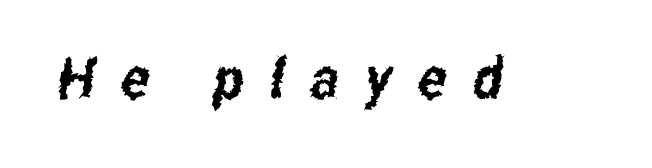
{"serif": "no", "width": "condensed", "stroke_contrast": "low", "x_height": "medium", "monospaced": "no", "underline": "no", "letter_spacing": "wide", "letter_spacing_em": 0.45, "glyph_px": 57}
